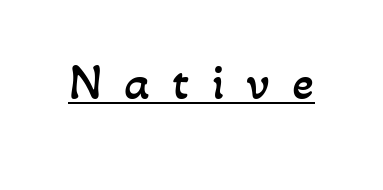
The image shows 51 px regular-weight type; set unusually wide letter spacing (+0.44 em), underlined; low stroke contrast and a small x-height.
